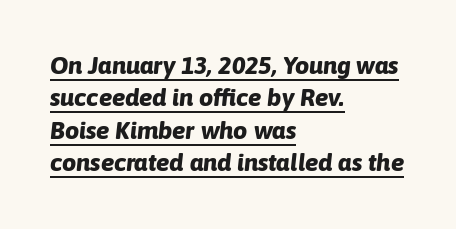
{"italic": "yes", "lean": "right", "slant_degrees": 6, "bold": "yes", "underline": "yes", "align": "left", "line_spacing": "normal", "line_spacing_ratio": 1.3, "letter_spacing": "normal", "letter_spacing_em": 0.0, "glyph_px": 25}
